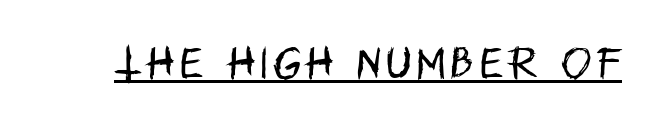
Q: Is the text bold? A: No.
Q: Is the text italic (slanted)? A: No, it is upright.
Q: Is the typeface a serif or a sans-serif typeface? A: Sans-serif.
Q: Is the text underlined? A: Yes.
Q: Width (condensed, normal, or wide)? A: Condensed.
Q: Stroke contrast? A: Low.
Q: x-height? A: Large.
Q: Monospaced? A: No.
